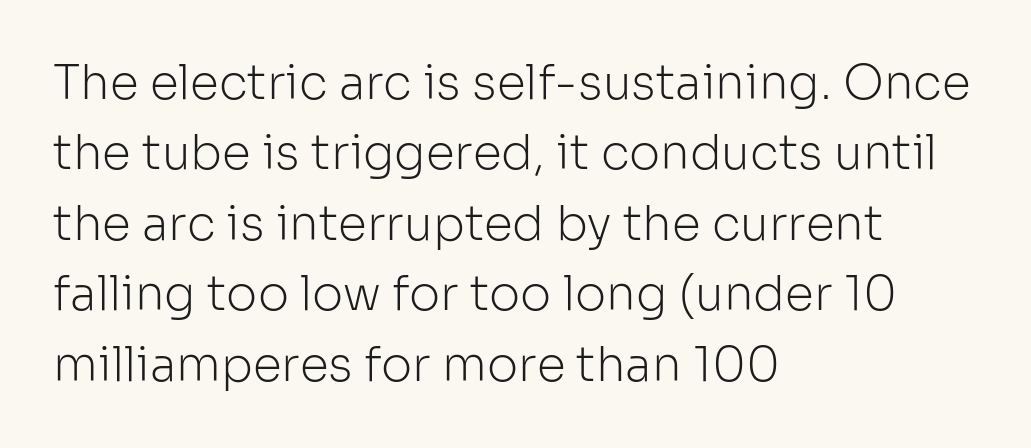
Q: Is the text bold? A: No.
Q: Is the text italic (slanted)? A: No, it is upright.
Q: Is the typeface a serif or a sans-serif typeface? A: Sans-serif.
Q: Is the text underlined? A: No.
Q: How is the paragraph aligned? A: Left-aligned.
Q: Is the spacing between letters normal or unusually wide? A: Normal.
Q: Is the spacing between lines tight, normal or loose? A: Normal.
Q: Width (condensed, normal, or wide)? A: Normal.
Q: Stroke contrast? A: Low.
Q: x-height? A: Medium.
Q: Monospaced? A: No.
